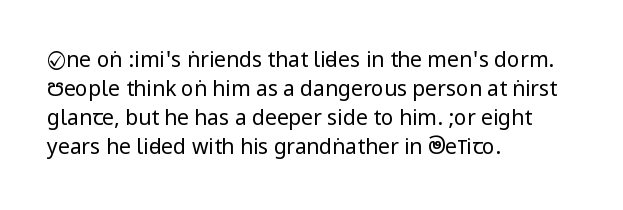
The image shows 21 px text type, upright; set left-aligned, normal line spacing (1.38x), normal letter spacing, not underlined.
